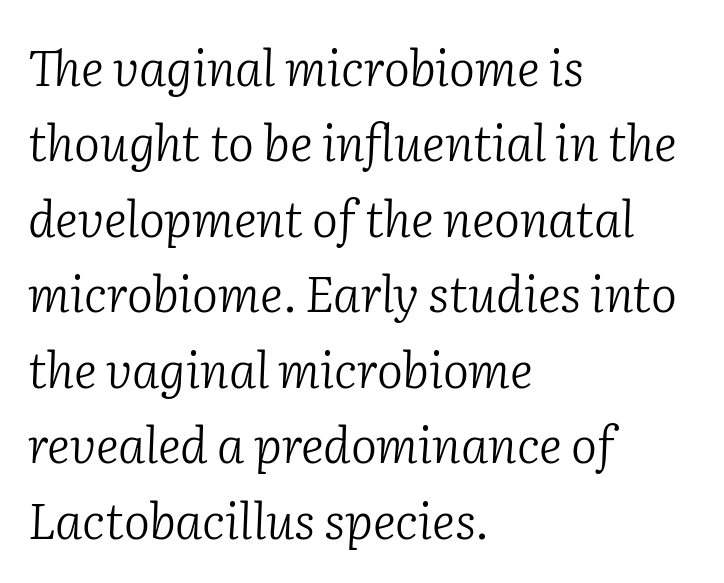
{"serif": "yes", "italic": "yes", "lean": "right", "slant_degrees": 2, "bold": "no", "weight": "light", "width": "normal", "stroke_contrast": "low", "x_height": "medium", "monospaced": "no", "underline": "no", "align": "left", "line_spacing": "normal", "line_spacing_ratio": 1.54, "letter_spacing": "normal", "letter_spacing_em": 0.0, "glyph_px": 49}
